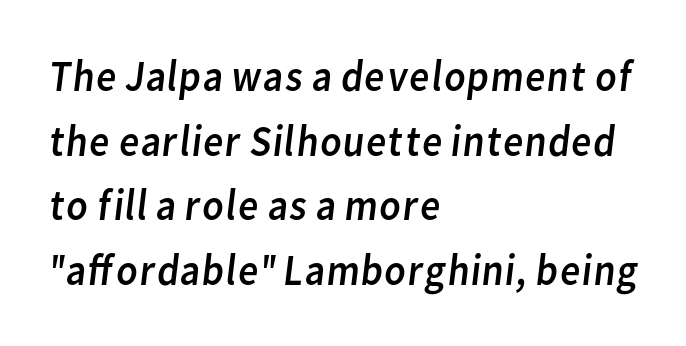
The image shows 44 px regular-weight sans-serif type; set left-aligned, normal line spacing (1.47x), normal letter spacing, not underlined; low stroke contrast and a medium x-height.
